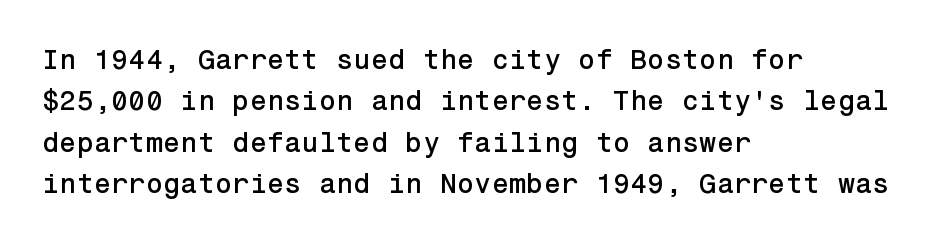
{"serif": "no", "italic": "no", "width": "normal", "stroke_contrast": "low", "x_height": "medium", "underline": "no", "align": "left", "line_spacing": "normal", "line_spacing_ratio": 1.48, "letter_spacing": "normal", "letter_spacing_em": 0.0, "glyph_px": 28}
